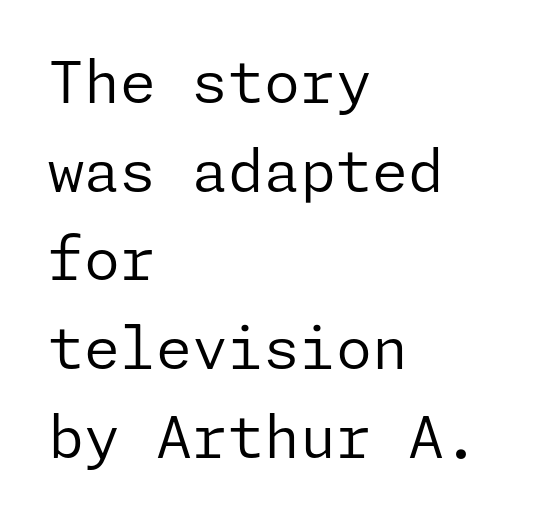
Q: Is the text bold? A: No.
Q: Is the text italic (slanted)? A: No, it is upright.
Q: Is the typeface a serif or a sans-serif typeface? A: Sans-serif.
Q: Is the text underlined? A: No.
Q: How is the paragraph aligned? A: Left-aligned.
Q: Is the spacing between letters normal or unusually wide? A: Normal.
Q: Is the spacing between lines tight, normal or loose? A: Normal.
Q: Width (condensed, normal, or wide)? A: Normal.
Q: Stroke contrast? A: Low.
Q: x-height? A: Medium.
